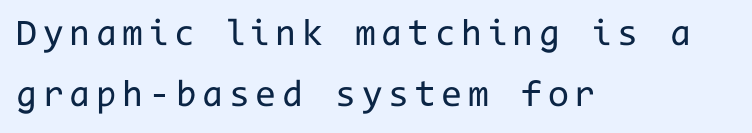
The lettering stays uniformly vertical, giving the passage a roman look. The letters march in equal steps, a hallmark of fixed-pitch type. In terms of leading, this rendering sits right in the middle. The characters display no serif detailing; their extremities are plain.
